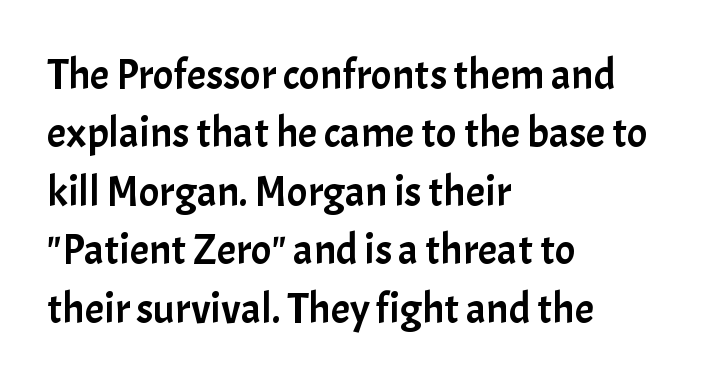
{"serif": "no", "italic": "no", "width": "normal", "stroke_contrast": "low", "x_height": "medium", "monospaced": "no", "underline": "no", "align": "left", "line_spacing": "normal", "line_spacing_ratio": 1.36, "letter_spacing": "normal", "letter_spacing_em": 0.0, "glyph_px": 43}
